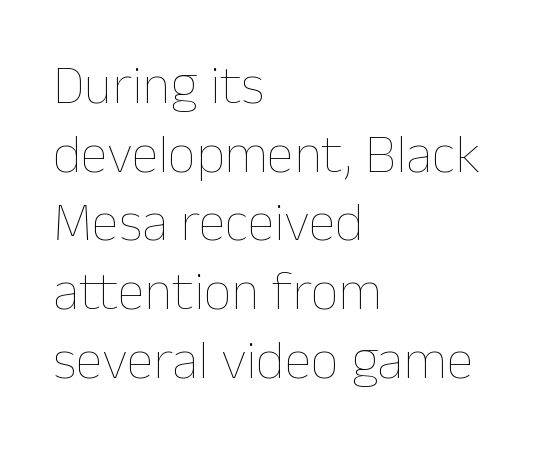
The image shows 55 px thin type, upright; set left-aligned, normal line spacing (1.25x), normal letter spacing, not underlined; low stroke contrast and a medium x-height.
